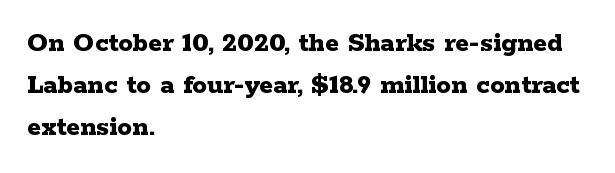
{"serif": "yes", "italic": "no", "bold": "yes", "weight": "bold", "width": "wide", "stroke_contrast": "low", "x_height": "medium", "monospaced": "no", "underline": "no", "align": "left", "line_spacing": "normal", "line_spacing_ratio": 1.45, "letter_spacing": "normal", "letter_spacing_em": 0.0, "glyph_px": 29}
